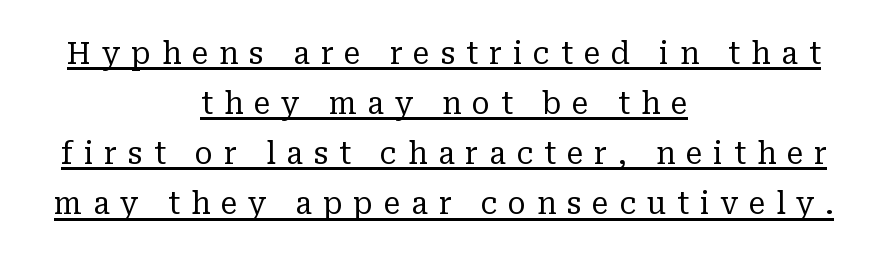
The image shows 30 px regular-weight serif type, upright; set centered, normal line spacing (1.67x), unusually wide letter spacing (+0.36 em), underlined; low stroke contrast and a medium x-height.
